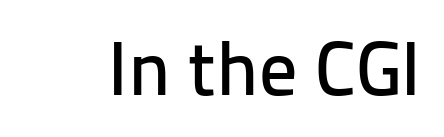
The image shows 76 px sans-serif type, upright; set normal letter spacing, not underlined; low stroke contrast and a medium x-height.
